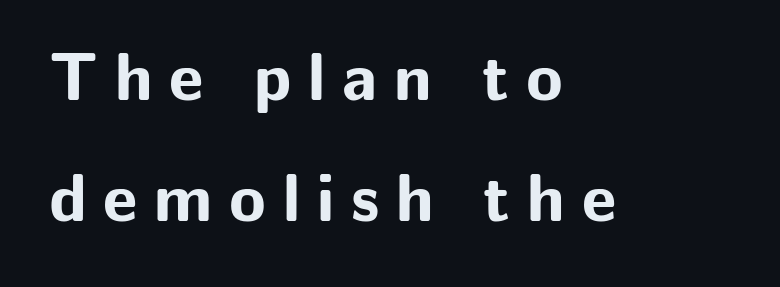
{"serif": "no", "italic": "no", "bold": "yes", "weight": "bold", "width": "normal", "stroke_contrast": "low", "x_height": "medium", "monospaced": "no", "underline": "no", "align": "left", "line_spacing_ratio": 1.8, "letter_spacing": "wide", "letter_spacing_em": 0.25, "glyph_px": 67}
